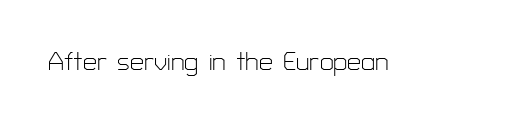
Q: Is the text bold? A: No.
Q: Is the text italic (slanted)? A: No, it is upright.
Q: Is the text underlined? A: No.
Q: Is the spacing between letters normal or unusually wide? A: Normal.
